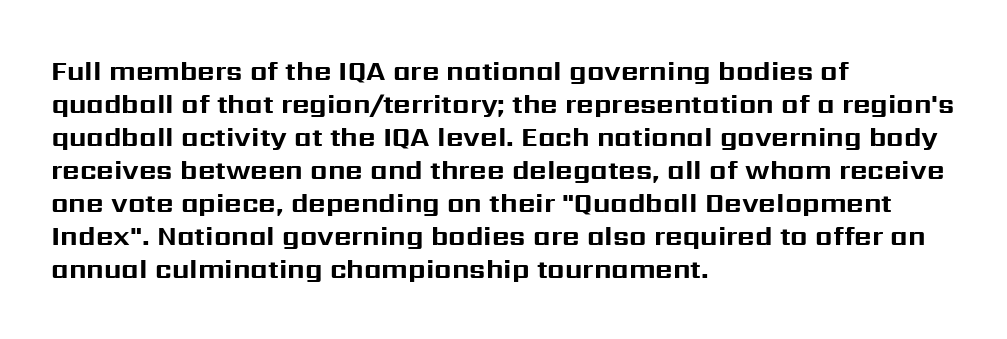
{"italic": "no", "bold": "yes", "underline": "no", "align": "left", "line_spacing_ratio": 1.22, "letter_spacing": "normal", "letter_spacing_em": 0.0, "glyph_px": 27}
